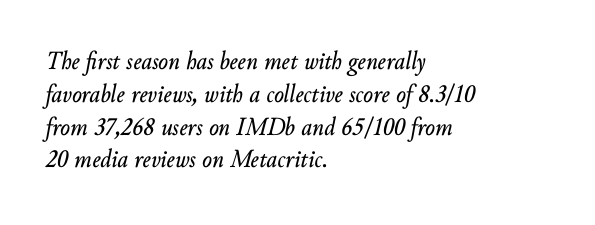
The image shows 26 px text type, italic (leaning right); set left-aligned, normal line spacing (1.26x), normal letter spacing, not underlined.
